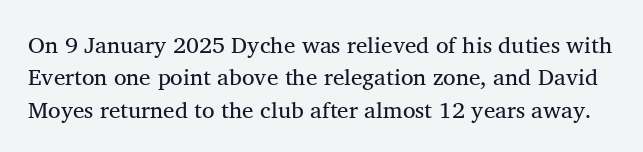
Q: Is the text bold? A: No.
Q: Is the text underlined? A: No.
Q: Is the spacing between letters normal or unusually wide? A: Normal.
Q: Is the spacing between lines tight, normal or loose? A: Normal.
